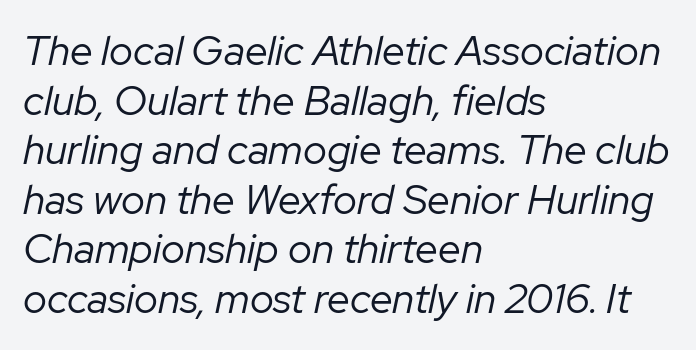
Bare-footed words on every line. Students, note that the glyphs here touch the page at normal intervals. A student would call this left alignment; a typographer would say flush left, rag right. Ink coverage per letter is moderate at most. Posture: slanted.
